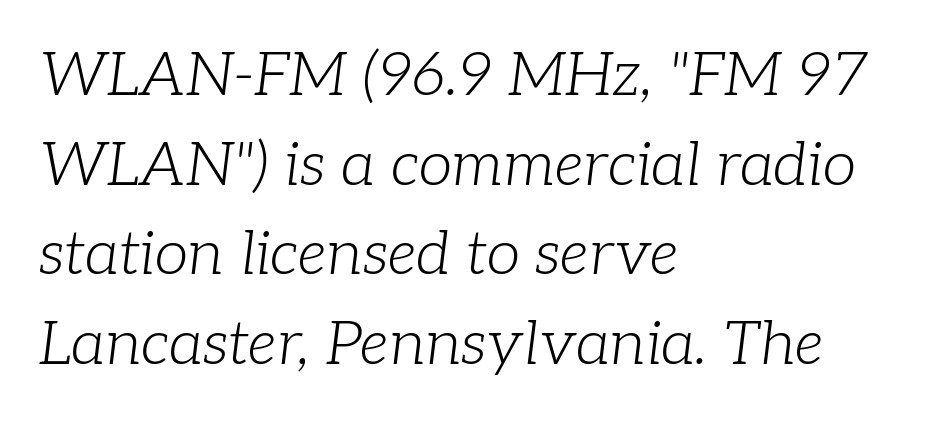
The space beneath each line is pristine and unruled. Does the leading feel generous? No, just average. These lines are rendered in a variable-pitch font. The specimen reads as italic at a glance. The rendering keeps characters at their native spacing. The cut favours lightness, reaching ordinary text weight at its darkest.
